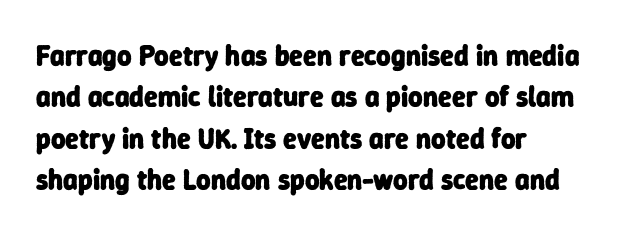
The image shows 28 px heavy sans-serif type; set left-aligned, normal line spacing (1.48x), normal letter spacing, not underlined; low stroke contrast and a medium x-height.
